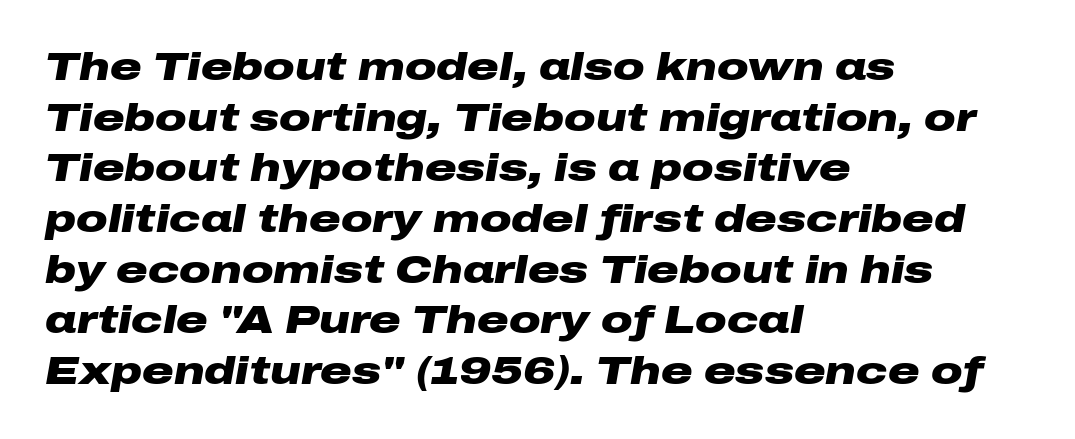
Q: Is the text bold? A: Yes.
Q: Is the text italic (slanted)? A: Yes, it leans right by about 10 degrees.
Q: Is the text underlined? A: No.
Q: How is the paragraph aligned? A: Left-aligned.
Q: Is the spacing between letters normal or unusually wide? A: Normal.
Q: Is the spacing between lines tight, normal or loose? A: Normal.
Q: Width (condensed, normal, or wide)? A: Wide.
Q: Stroke contrast? A: Low.
Q: x-height? A: Medium.
Q: Monospaced? A: No.
